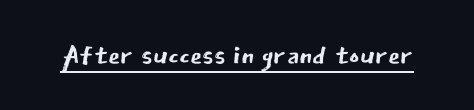
What kind of face is this? One without serifs — a sans. You can see a thin bar hugging the bottom of the glyphs. Ascenders rise straight up at ninety degrees. The weight tops out at a normal text grade. Varying glyph widths throughout — classic text-font behaviour. Look at the tracking — it's just the regular setting, nothing added.
